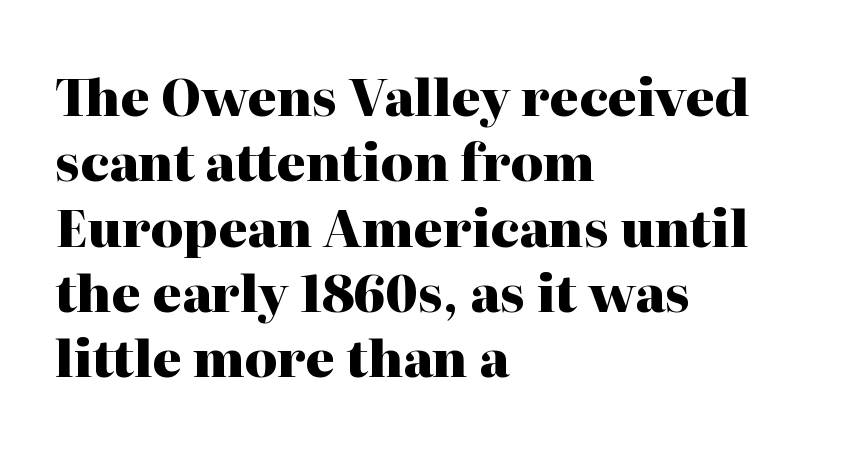
Q: Is the text bold? A: Yes.
Q: Is the text italic (slanted)? A: No, it is upright.
Q: Is the typeface a serif or a sans-serif typeface? A: Serif.
Q: Is the text underlined? A: No.
Q: How is the paragraph aligned? A: Left-aligned.
Q: Is the spacing between letters normal or unusually wide? A: Normal.
Q: Is the spacing between lines tight, normal or loose? A: Normal.
Q: Width (condensed, normal, or wide)? A: Normal.
Q: Stroke contrast? A: High.
Q: x-height? A: Medium.
Q: Monospaced? A: No.
